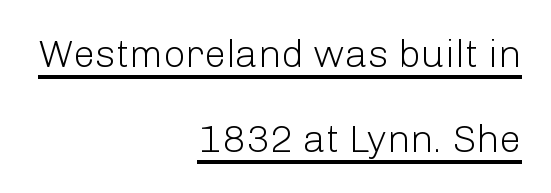
The image shows 39 px light sans-serif type, upright; set right-aligned, loose line spacing (2.18x), normal letter spacing, underlined; low stroke contrast and a medium x-height.
